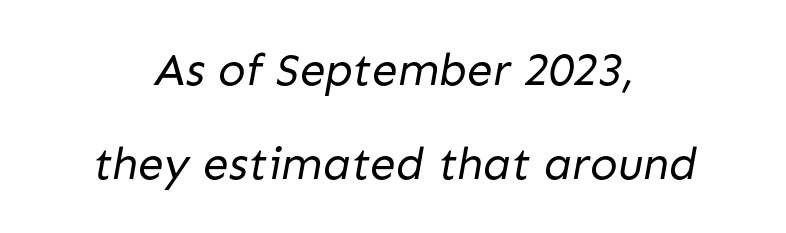
Q: Is the text bold? A: No.
Q: Is the typeface a serif or a sans-serif typeface? A: Sans-serif.
Q: Is the text underlined? A: No.
Q: How is the paragraph aligned? A: Centered.
Q: Is the spacing between letters normal or unusually wide? A: Normal.
Q: Is the spacing between lines tight, normal or loose? A: Loose.
Q: Width (condensed, normal, or wide)? A: Normal.
Q: Stroke contrast? A: Low.
Q: x-height? A: Medium.
Q: Monospaced? A: No.
